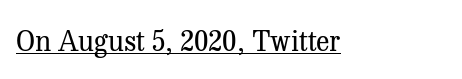
The image shows 28 px regular-weight serif type, upright; set normal letter spacing, underlined; medium stroke contrast and a medium x-height.
